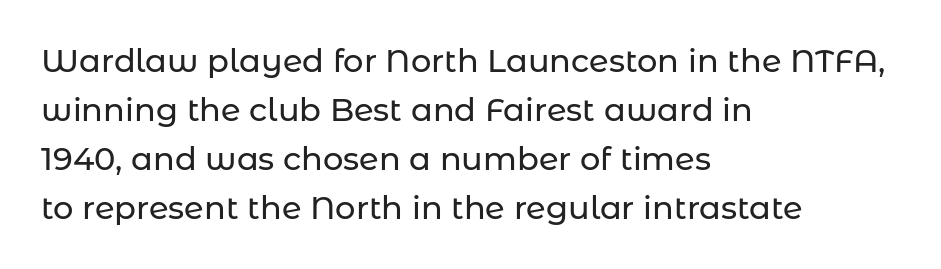
{"serif": "no", "italic": "no", "width": "normal", "stroke_contrast": "low", "x_height": "medium", "monospaced": "no", "underline": "no", "align": "left", "line_spacing": "normal", "line_spacing_ratio": 1.53, "letter_spacing": "normal", "letter_spacing_em": 0.0, "glyph_px": 32}
